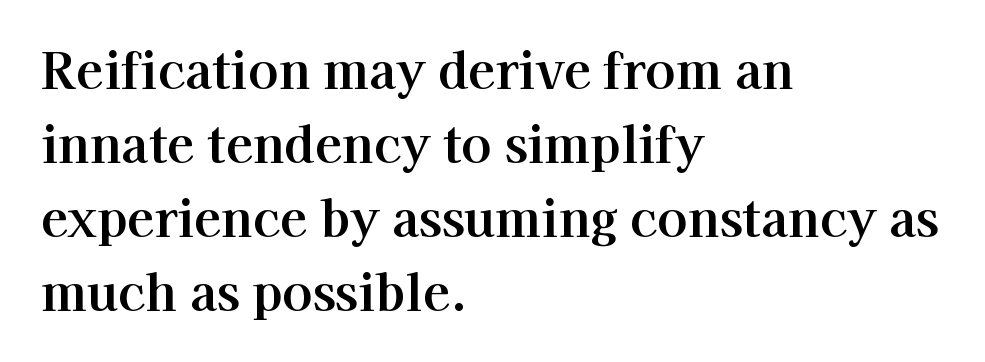
Note: serifs present on the glyphs. Lines of text with bare space underneath. Casual observation: everything's shoved over to the left. These lines sit exactly where default settings would place them.
